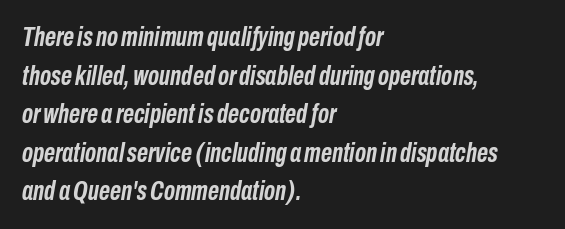
Vertical spacing — default. Only glyphs here, with clear space below each row. The text carries the slant typical of an italic or oblique font. Plenty of ink on the page — the face is bold. In terms of letterspacing, this is plain default setting.
